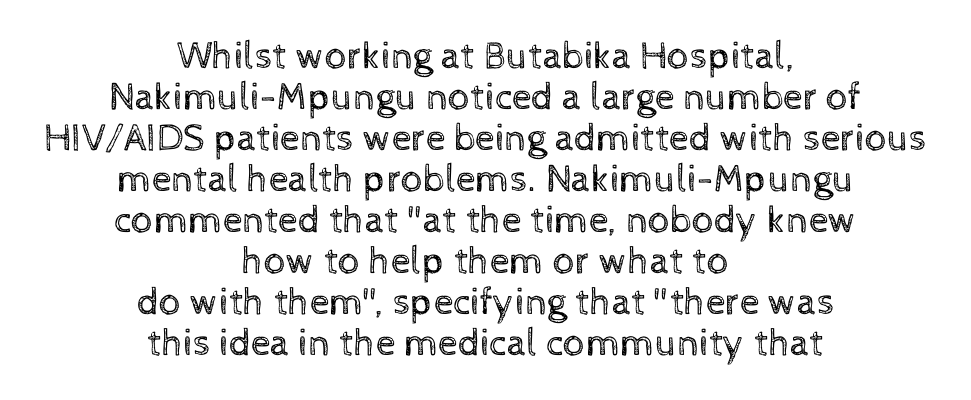
{"italic": "no", "bold": "no", "weight": "regular", "width": "normal", "x_height": "medium", "monospaced": "no", "underline": "no", "align": "center", "line_spacing": "tight", "line_spacing_ratio": 1.05, "letter_spacing": "normal", "letter_spacing_em": 0.0, "glyph_px": 39}
